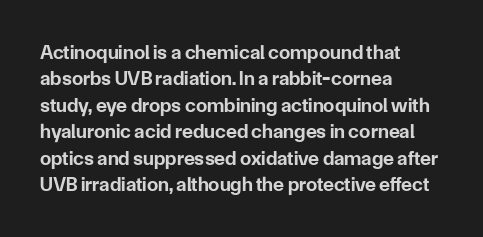
The image shows 20 px bold type, upright; set left-aligned, normal line spacing (1.32x), normal letter spacing, not underlined.
